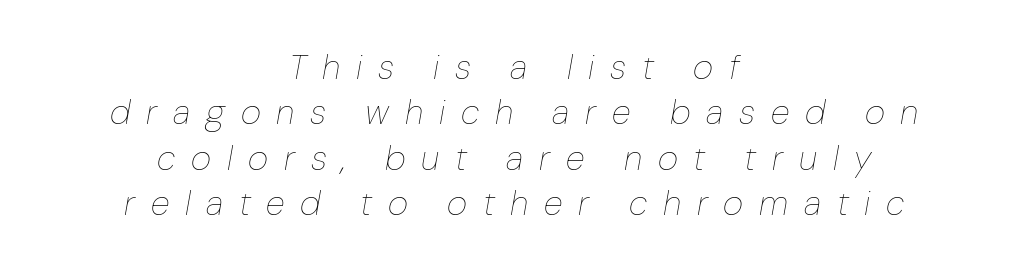
The image shows 35 px thin type, italic (leaning right); set centered, normal line spacing (1.3x), unusually wide letter spacing (+0.45 em), not underlined; low stroke contrast and a medium x-height.
